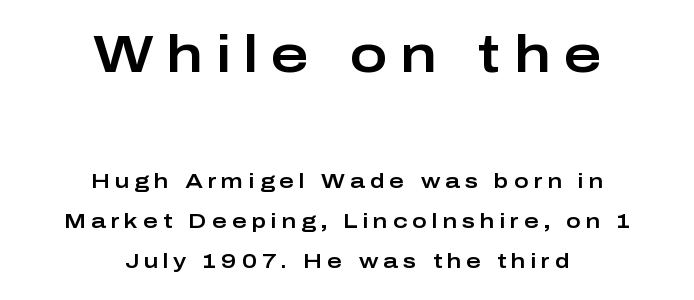
Q: Is the text italic (slanted)? A: No, it is upright.
Q: Is the typeface a serif or a sans-serif typeface? A: Sans-serif.
Q: Is the text underlined? A: No.
Q: How is the paragraph aligned? A: Centered.
Q: Is the spacing between letters normal or unusually wide? A: Unusually wide.
Q: Is the spacing between lines tight, normal or loose? A: Loose.
Q: Which block of text is set in a larger size, the first (top) or the second (bottom)? A: The first (top) one.
Q: Width (condensed, normal, or wide)? A: Wide.
Q: Stroke contrast? A: Low.
Q: x-height? A: Medium.
Q: Monospaced? A: No.
